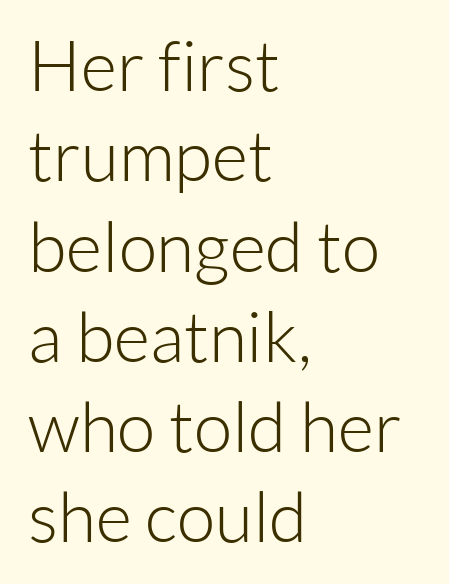
In terms of posture, this sample is upright. Each letter keeps its own natural width here, so spacing adapts to shape. Has an underline been added? It has not. Summary of vertical rhythm: regular, with standard interline spacing. No feet cap the strokes, marking this as sans-serif type. Words appear dense and cohesive because spacing is normal.
